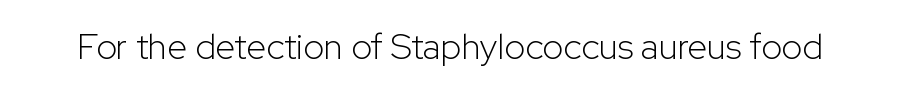
Each letter's strokes conclude bluntly, with no projecting serifs. Does the lettering tilt? It doesn't — this is upright. These lines are rendered in a variable-pitch font. The space directly below the letters is spotless.
